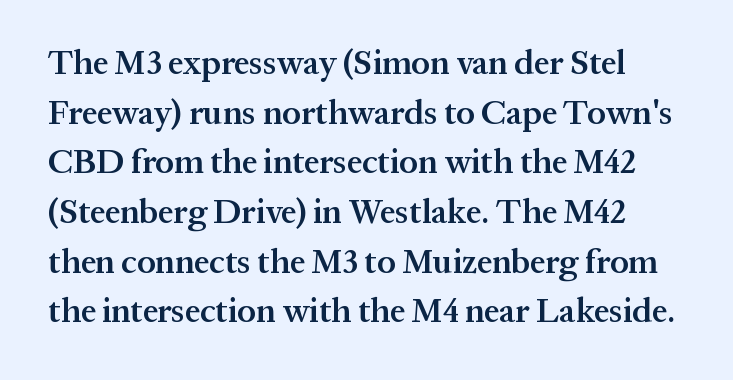
Is the type bold? Partly — it's a semibold, heavier than regular but not fully bold. Here the designer chose a conventional face with non-uniform glyph widths. Any mark beneath the type? The region is blank. Vertical spacing — default.
